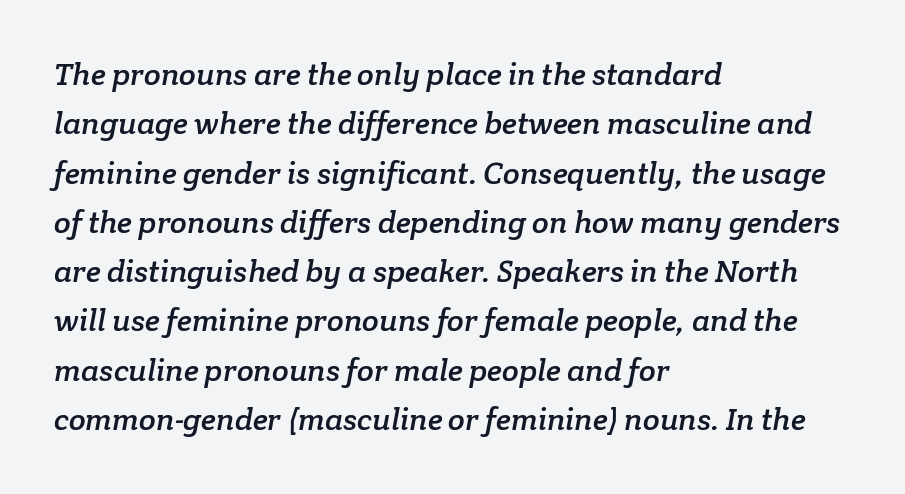
The image shows 31 px serif type; set left-aligned, normal line spacing (1.59x), normal letter spacing, not underlined; low stroke contrast and a medium x-height.
